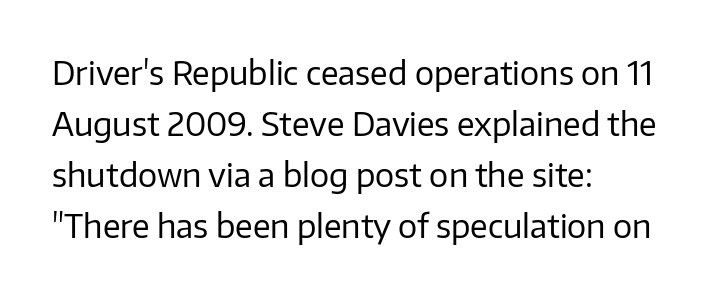
The image shows 32 px regular-weight sans-serif type, upright; set left-aligned, normal line spacing (1.59x), normal letter spacing, not underlined; low stroke contrast and a medium x-height.
